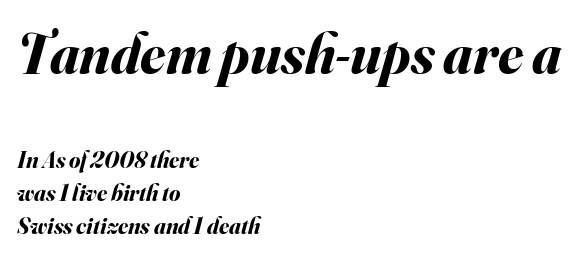
Q: Is the text bold? A: Yes.
Q: Is the text italic (slanted)? A: Yes, it leans right by about 16 degrees.
Q: Is the text underlined? A: No.
Q: How is the paragraph aligned? A: Left-aligned.
Q: Is the spacing between letters normal or unusually wide? A: Normal.
Q: Is the spacing between lines tight, normal or loose? A: Normal.
Q: Which block of text is set in a larger size, the first (top) or the second (bottom)? A: The first (top) one.
Q: Width (condensed, normal, or wide)? A: Normal.
Q: Stroke contrast? A: Medium.
Q: x-height? A: Small.
Q: Monospaced? A: No.
